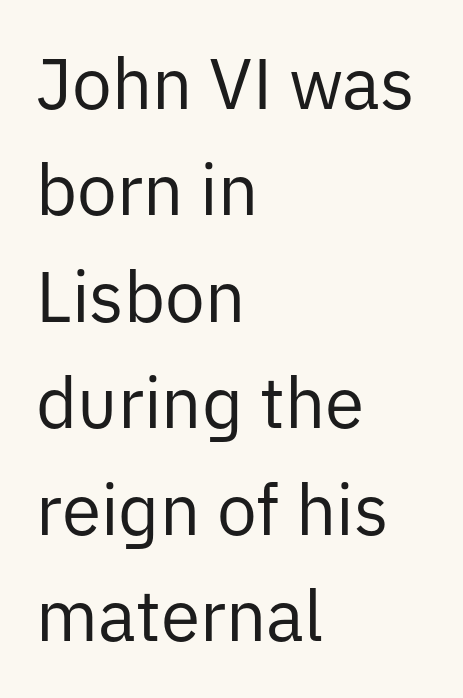
The font's upright variant was chosen for this text. Weight: not bold — regular or lighter. Spacing verdict: proportional, widths tailored to each character. Honestly, the row spacing looks completely unremarkable. Just letters on the line, the space beneath them empty. Short note: letters normally spaced.
